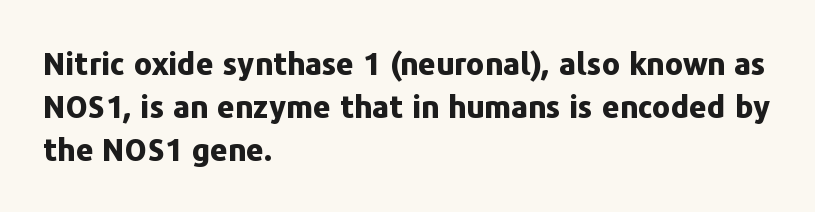
The image shows 31 px bold sans-serif type, upright; set left-aligned, normal line spacing (1.38x), normal letter spacing, not underlined; low stroke contrast and a medium x-height.
